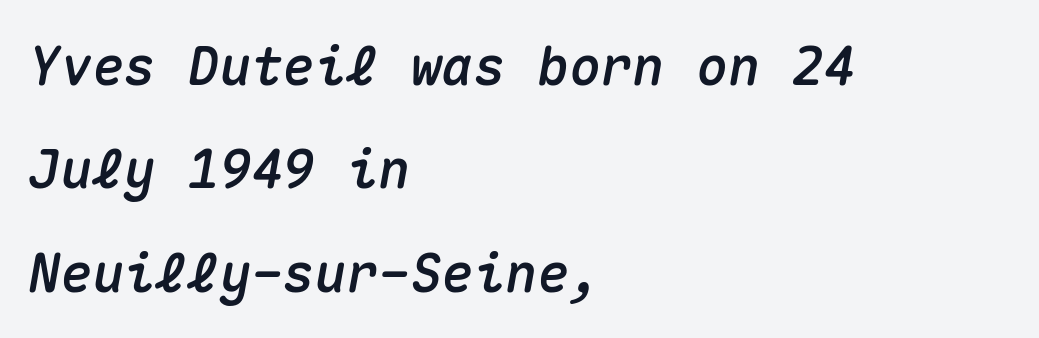
{"italic": "yes", "lean": "right", "slant_degrees": 10, "width": "normal", "stroke_contrast": "medium", "x_height": "medium", "monospaced": "yes", "underline": "no", "align": "left", "line_spacing": "loose", "line_spacing_ratio": 1.95, "letter_spacing": "normal", "letter_spacing_em": 0.0, "glyph_px": 53}
